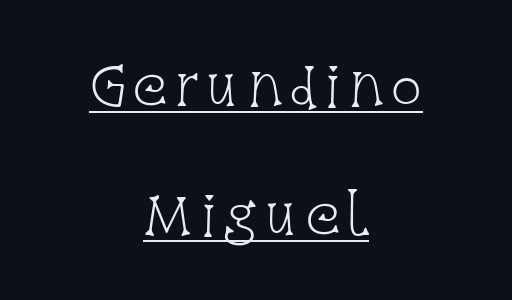
{"serif": "yes", "italic": "no", "bold": "no", "weight": "light", "width": "condensed", "stroke_contrast": "low", "x_height": "large", "monospaced": "no", "underline": "yes", "align": "center", "line_spacing": "loose", "line_spacing_ratio": 2.44, "glyph_px": 53}
